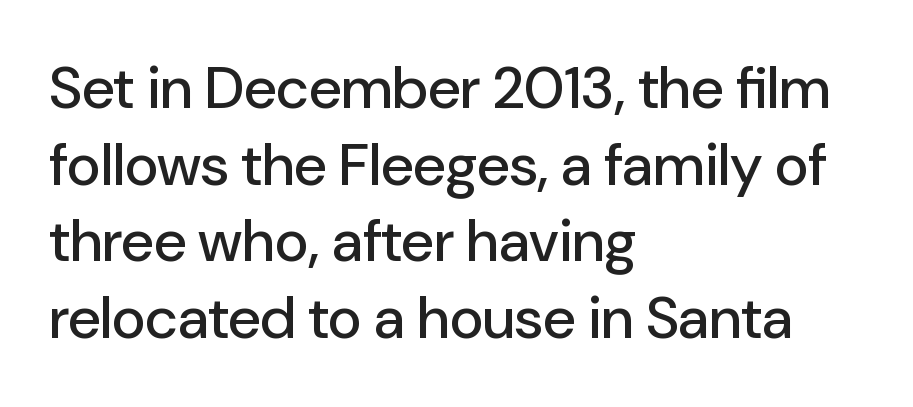
The image shows 59 px sans-serif type, upright; set left-aligned, normal line spacing (1.3x), normal letter spacing, not underlined; low stroke contrast and a medium x-height.
